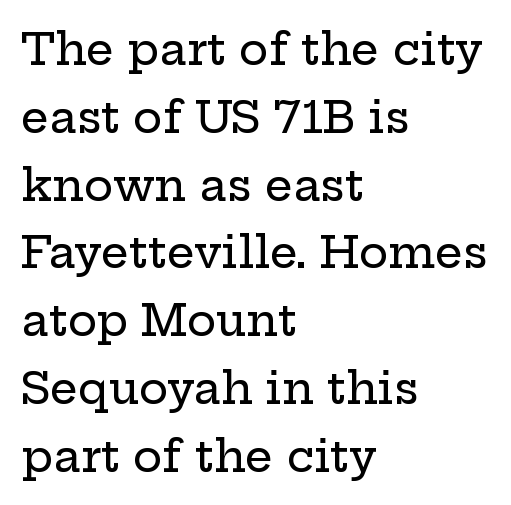
Q: Is the text italic (slanted)? A: No, it is upright.
Q: Is the typeface a serif or a sans-serif typeface? A: Serif.
Q: Is the text underlined? A: No.
Q: How is the paragraph aligned? A: Left-aligned.
Q: Is the spacing between letters normal or unusually wide? A: Normal.
Q: Is the spacing between lines tight, normal or loose? A: Normal.
Q: Width (condensed, normal, or wide)? A: Wide.
Q: Stroke contrast? A: Low.
Q: x-height? A: Medium.
Q: Monospaced? A: No.
